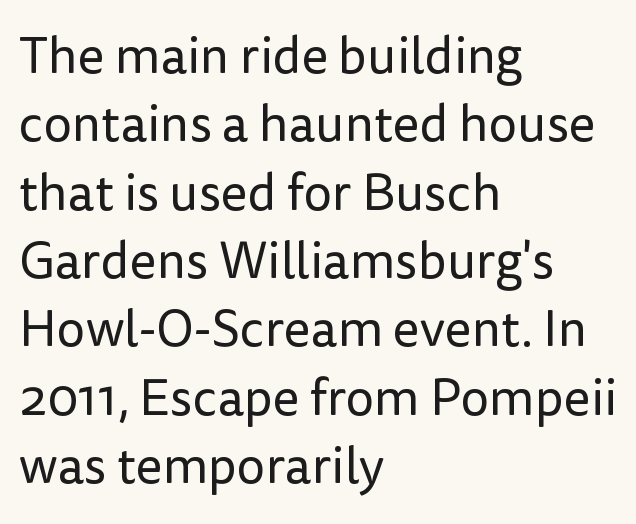
The image shows 51 px regular-weight sans-serif type, upright; set left-aligned, normal line spacing (1.34x), normal letter spacing, not underlined; low stroke contrast and a medium x-height.
